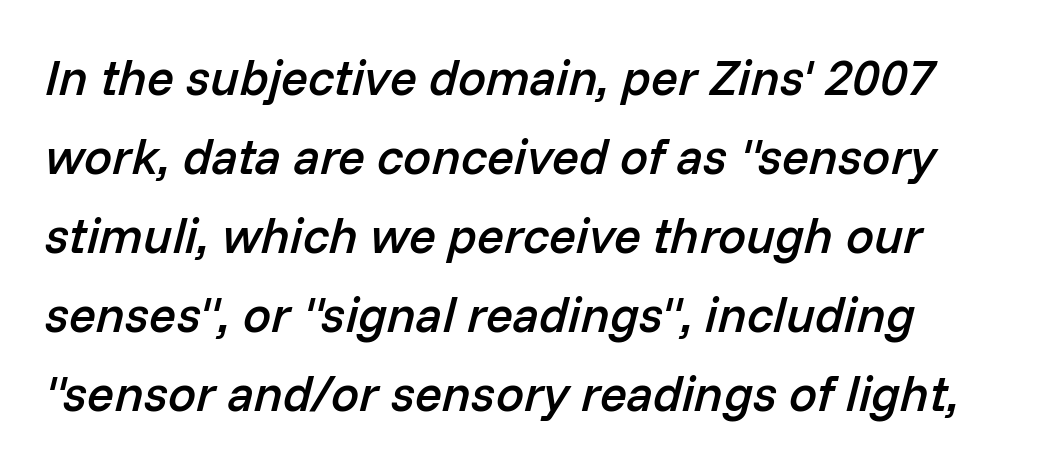
Q: Is the text bold? A: Semi-bold.
Q: Is the text italic (slanted)? A: Yes, it leans right by about 14 degrees.
Q: Is the text underlined? A: No.
Q: Is the spacing between letters normal or unusually wide? A: Normal.
Q: Is the spacing between lines tight, normal or loose? A: Normal.
Q: Width (condensed, normal, or wide)? A: Normal.
Q: Stroke contrast? A: Low.
Q: x-height? A: Medium.
Q: Monospaced? A: No.
